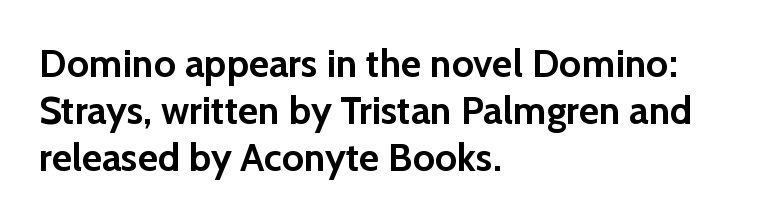
{"serif": "no", "italic": "no", "bold": "yes", "weight": "semibold", "width": "normal", "stroke_contrast": "low", "x_height": "medium", "monospaced": "no", "underline": "no", "align": "left", "line_spacing_ratio": 1.21, "letter_spacing": "normal", "letter_spacing_em": 0.0, "glyph_px": 39}
